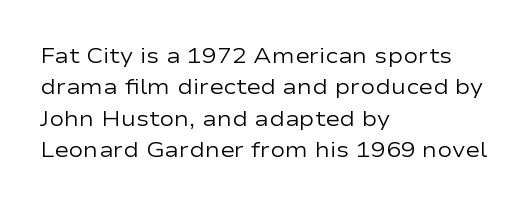
Q: Is the text bold? A: No.
Q: Is the text italic (slanted)? A: No, it is upright.
Q: Is the text underlined? A: No.
Q: How is the paragraph aligned? A: Left-aligned.
Q: Is the spacing between letters normal or unusually wide? A: Normal.
Q: Is the spacing between lines tight, normal or loose? A: Normal.
